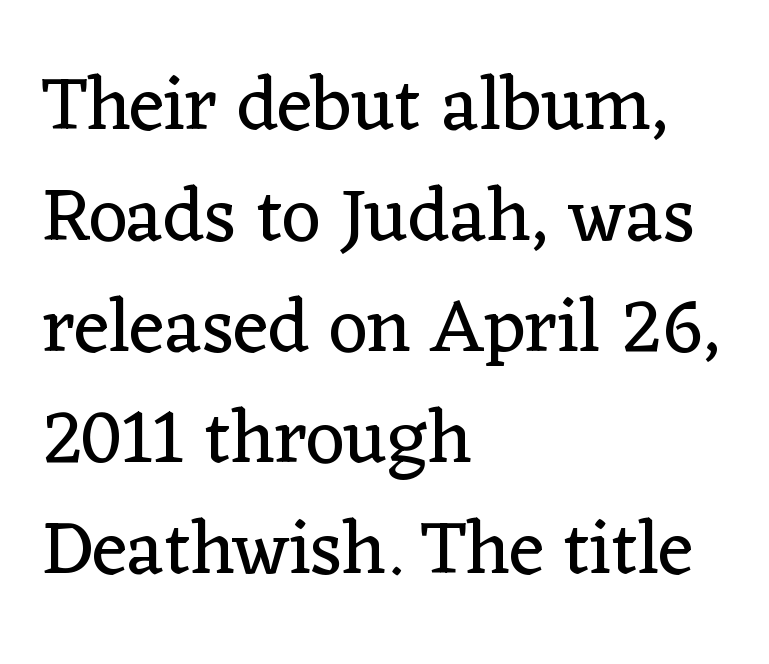
If you drew a ruler down the left edge, every line would touch it. No word sits above an underline. The lettering stays uniformly vertical, giving the passage a roman look. Characters follow at the spacing the type designer built in.
